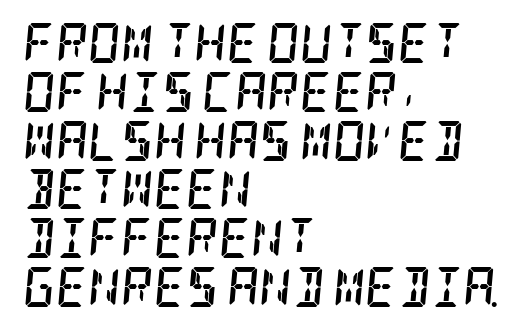
Q: Is the text bold? A: Yes.
Q: Is the text italic (slanted)? A: Yes, it leans right by about 5 degrees.
Q: Is the typeface a serif or a sans-serif typeface? A: Serif.
Q: Is the text underlined? A: No.
Q: How is the paragraph aligned? A: Left-aligned.
Q: Is the spacing between letters normal or unusually wide? A: Normal.
Q: Width (condensed, normal, or wide)? A: Condensed.
Q: Stroke contrast? A: Low.
Q: x-height? A: Large.
